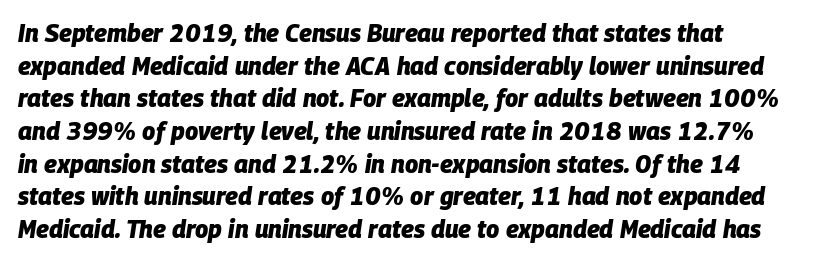
Q: Is the text bold? A: Yes.
Q: Is the text italic (slanted)? A: Yes, it leans right by about 9 degrees.
Q: Is the text underlined? A: No.
Q: How is the paragraph aligned? A: Left-aligned.
Q: Is the spacing between letters normal or unusually wide? A: Normal.
Q: Is the spacing between lines tight, normal or loose? A: Normal.
